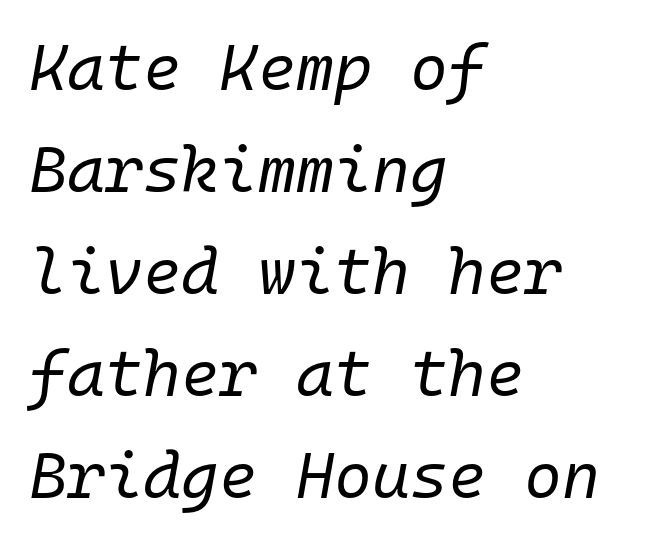
{"italic": "yes", "lean": "right", "slant_degrees": 10, "bold": "no", "weight": "regular", "width": "normal", "stroke_contrast": "low", "x_height": "medium", "monospaced": "yes", "underline": "no", "align": "left", "line_spacing": "normal", "line_spacing_ratio": 1.57, "letter_spacing": "normal", "letter_spacing_em": 0.0, "glyph_px": 65}
